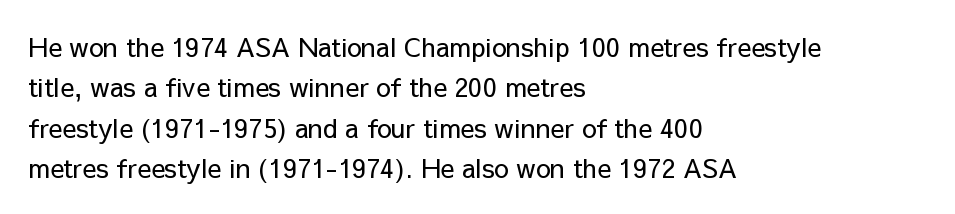
The image shows 26 px text type, upright; set left-aligned, normal line spacing (1.55x), normal letter spacing, not underlined.
